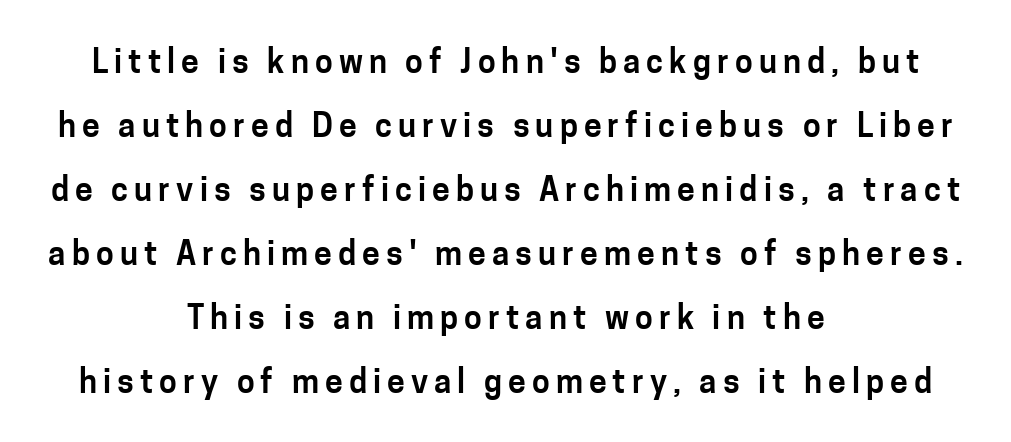
Q: Is the text italic (slanted)? A: No, it is upright.
Q: Is the typeface a serif or a sans-serif typeface? A: Sans-serif.
Q: Is the text underlined? A: No.
Q: How is the paragraph aligned? A: Centered.
Q: Is the spacing between lines tight, normal or loose? A: Loose.
Q: Width (condensed, normal, or wide)? A: Normal.
Q: Stroke contrast? A: Low.
Q: x-height? A: Medium.
Q: Monospaced? A: No.
